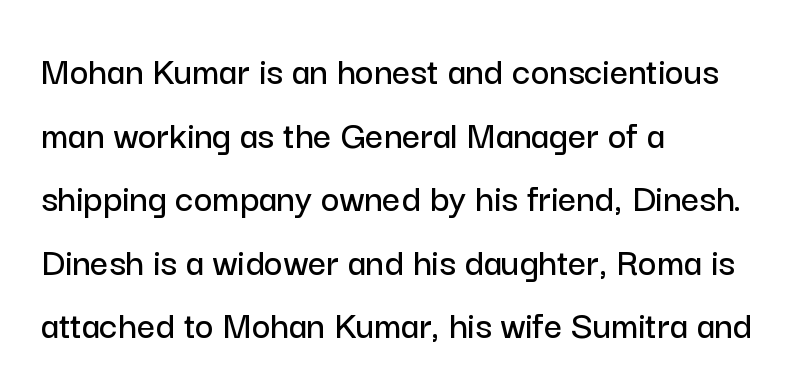
Q: Is the text italic (slanted)? A: No, it is upright.
Q: Is the typeface a serif or a sans-serif typeface? A: Sans-serif.
Q: Is the text underlined? A: No.
Q: How is the paragraph aligned? A: Left-aligned.
Q: Is the spacing between letters normal or unusually wide? A: Normal.
Q: Is the spacing between lines tight, normal or loose? A: Normal.
Q: Width (condensed, normal, or wide)? A: Normal.
Q: Stroke contrast? A: Low.
Q: x-height? A: Medium.
Q: Monospaced? A: No.
